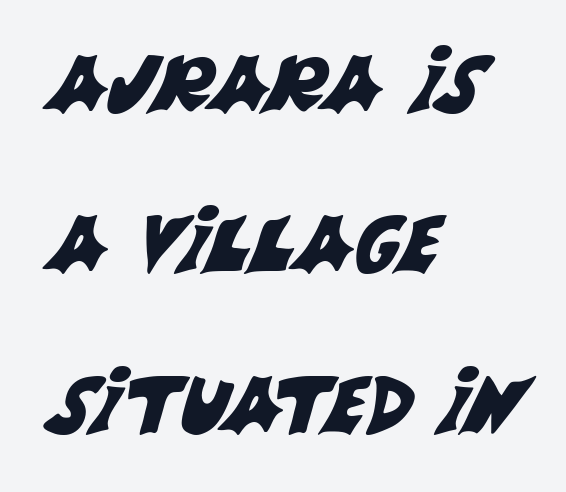
Q: Is the typeface a serif or a sans-serif typeface? A: Sans-serif.
Q: Is the text underlined? A: No.
Q: How is the paragraph aligned? A: Left-aligned.
Q: Is the spacing between letters normal or unusually wide? A: Normal.
Q: Is the spacing between lines tight, normal or loose? A: Loose.
Q: Width (condensed, normal, or wide)? A: Normal.
Q: Stroke contrast? A: Medium.
Q: x-height? A: Large.
Q: Monospaced? A: No.
